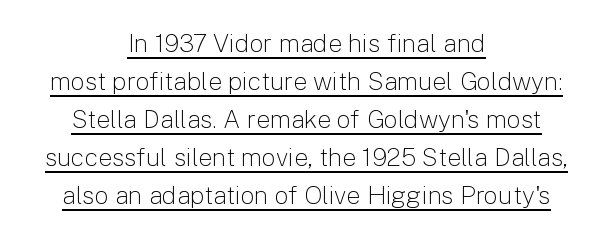
{"italic": "no", "bold": "no", "underline": "yes", "align": "center", "line_spacing": "normal", "line_spacing_ratio": 1.52, "letter_spacing": "normal", "letter_spacing_em": 0.0, "glyph_px": 25}
